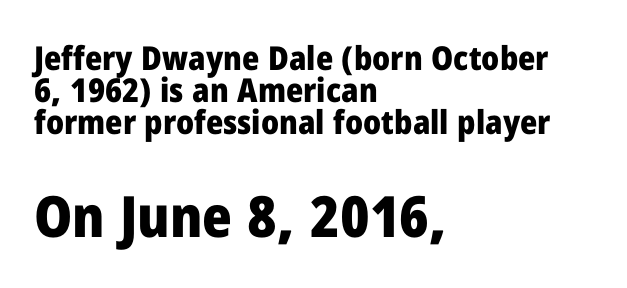
Each line starts at the same left margin while the right side varies. Nothing unusual about the tracking: characters are spaced as the font intends. A sans-serif font was chosen for this passage. You could not count columns in this text — the font is proportionally spaced. The specimen reads as upright at a glance.
